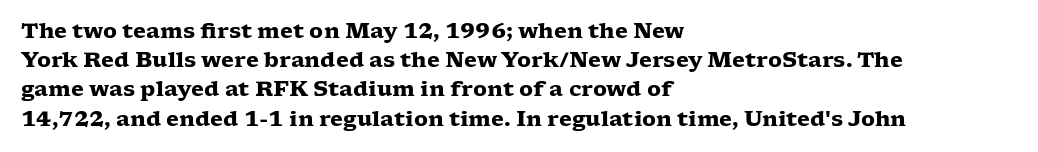
{"italic": "no", "bold": "yes", "underline": "no", "align": "left", "line_spacing": "normal", "line_spacing_ratio": 1.39, "letter_spacing": "normal", "letter_spacing_em": 0.0, "glyph_px": 21}
